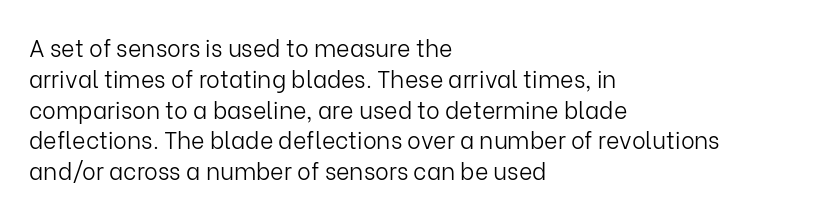
Q: Is the text bold? A: No.
Q: Is the text italic (slanted)? A: No, it is upright.
Q: Is the text underlined? A: No.
Q: How is the paragraph aligned? A: Left-aligned.
Q: Is the spacing between letters normal or unusually wide? A: Normal.
Q: Is the spacing between lines tight, normal or loose? A: Normal.
